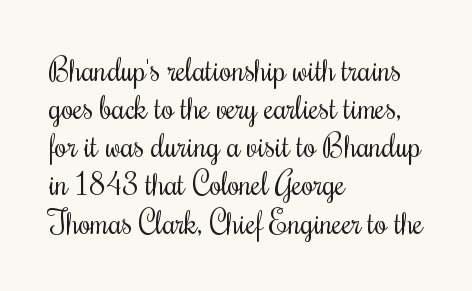
Character widths vary here, with narrow letters taking less room than wide ones. If you drew a ruler down the left edge, every line would touch it. Underlining? Definitely not there.
